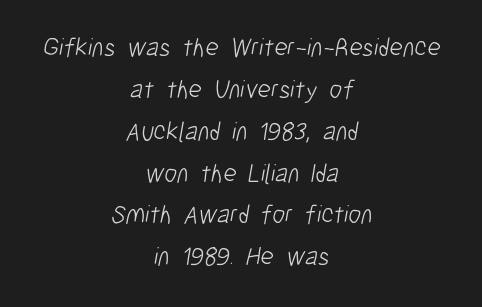
Leading matches the norm, producing a regular column. Line starts and ends both wander, symmetrically. The cut favours lightness, reaching ordinary text weight at its darkest. Students, note that the glyphs here touch the page at normal intervals. Quick note: underline off.
